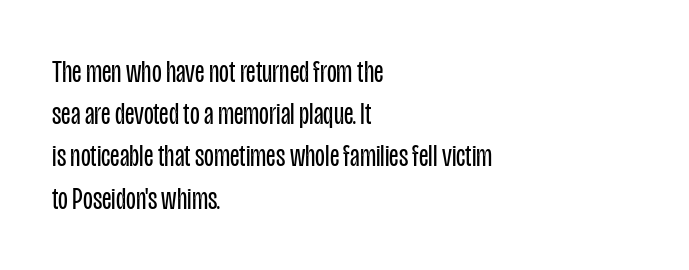
Weight class: somewhere from thin through regular. Glyph-to-glyph distance matches everyday printed text. Is there much room between lines? A standard amount, neither cramped nor airy. The words here are not underlined.
